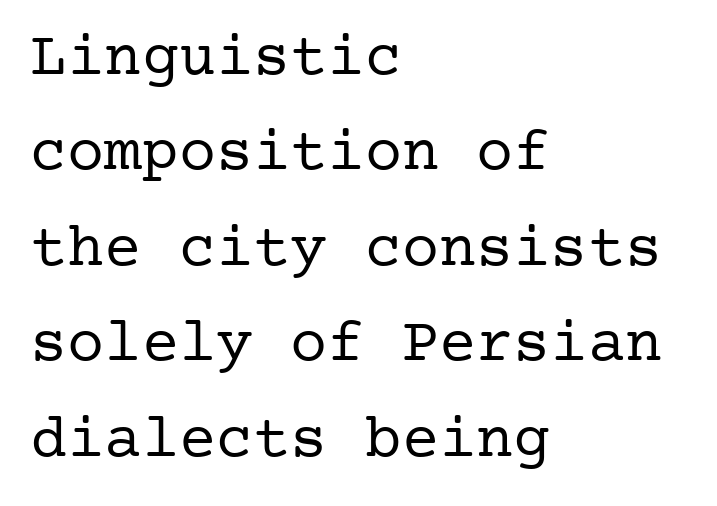
{"serif": "yes", "italic": "no", "bold": "no", "weight": "regular", "width": "normal", "stroke_contrast": "low", "x_height": "medium", "underline": "no", "align": "left", "line_spacing": "normal", "line_spacing_ratio": 1.54, "letter_spacing": "normal", "letter_spacing_em": 0.0, "glyph_px": 62}
